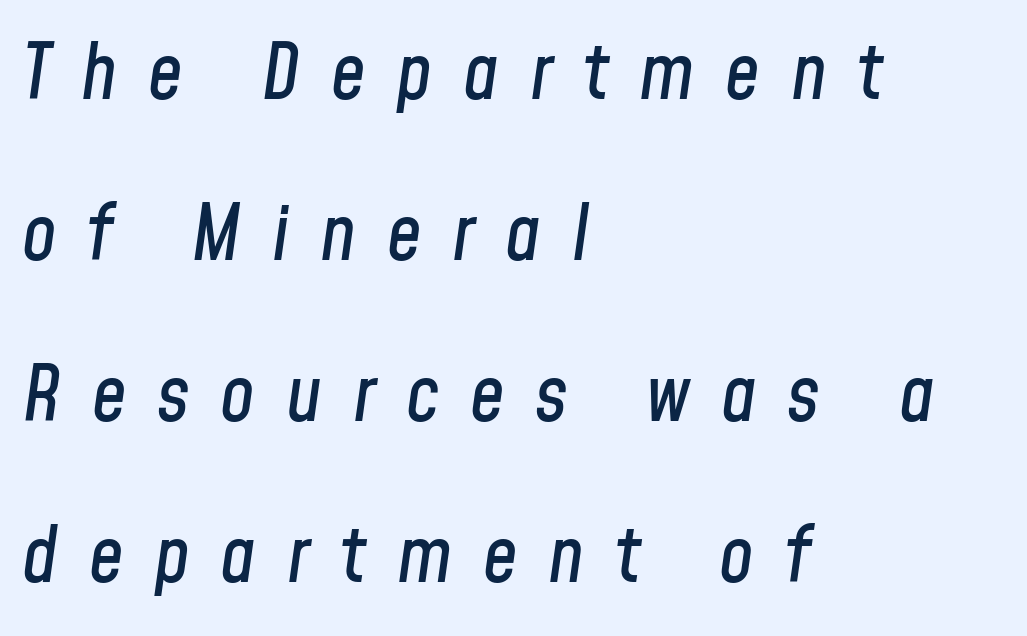
Q: Is the text italic (slanted)? A: Yes, it leans right by about 8 degrees.
Q: Is the text underlined? A: No.
Q: How is the paragraph aligned? A: Left-aligned.
Q: Is the spacing between letters normal or unusually wide? A: Unusually wide.
Q: Is the spacing between lines tight, normal or loose? A: Loose.
Q: Width (condensed, normal, or wide)? A: Condensed.
Q: Stroke contrast? A: Low.
Q: x-height? A: Medium.
Q: Monospaced? A: No.
